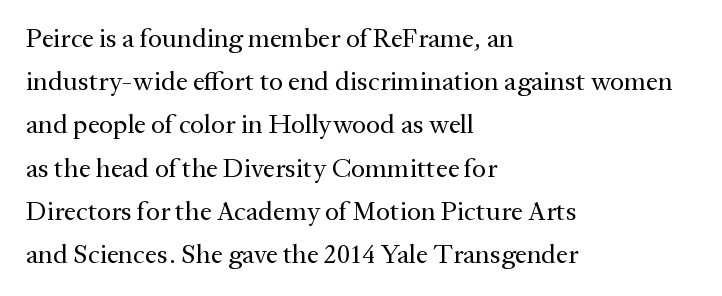
The image shows 27 px text type, upright; set left-aligned, normal line spacing (1.6x), normal letter spacing, not underlined.
